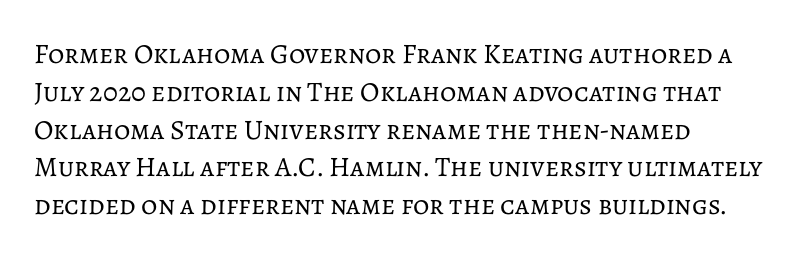
Q: Is the text bold? A: No.
Q: Is the text italic (slanted)? A: No, it is upright.
Q: Is the text underlined? A: No.
Q: How is the paragraph aligned? A: Left-aligned.
Q: Is the spacing between letters normal or unusually wide? A: Normal.
Q: Is the spacing between lines tight, normal or loose? A: Normal.
Q: Width (condensed, normal, or wide)? A: Normal.
Q: Stroke contrast? A: Low.
Q: x-height? A: Medium.
Q: Monospaced? A: No.
